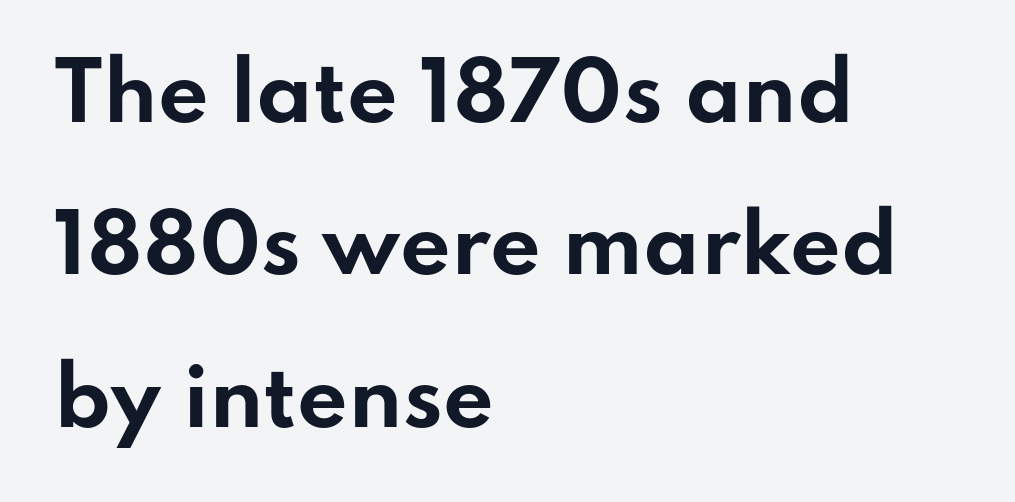
The image shows 79 px bold, wide sans-serif type, upright; set left-aligned, loose line spacing (1.93x), normal letter spacing, not underlined; low stroke contrast and a small x-height.
